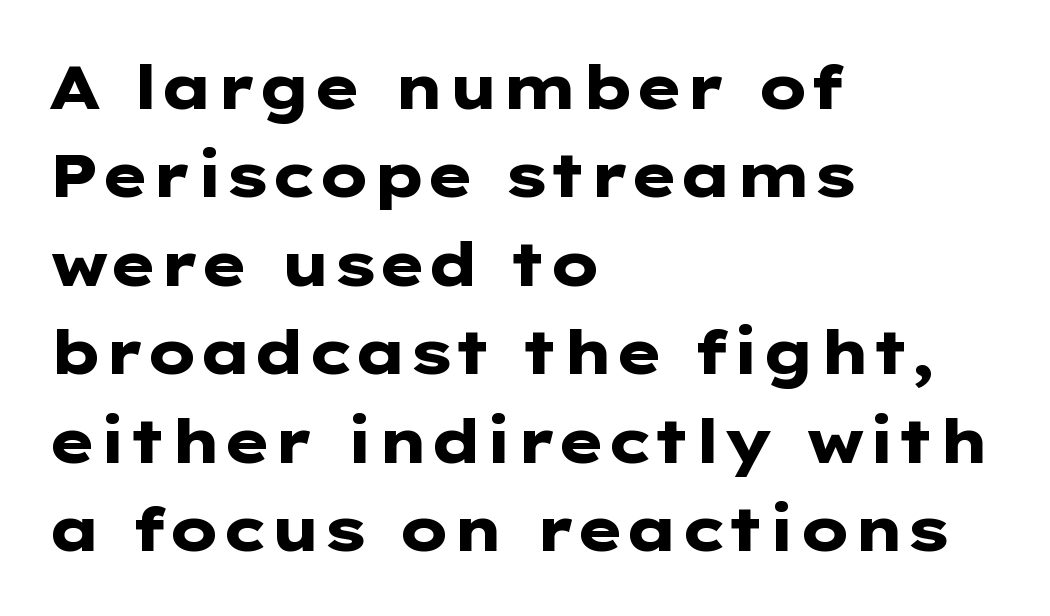
The image shows 61 px heavy, wide sans-serif type, upright; set left-aligned, normal line spacing (1.45x), normal letter spacing, not underlined; low stroke contrast and a medium x-height.
